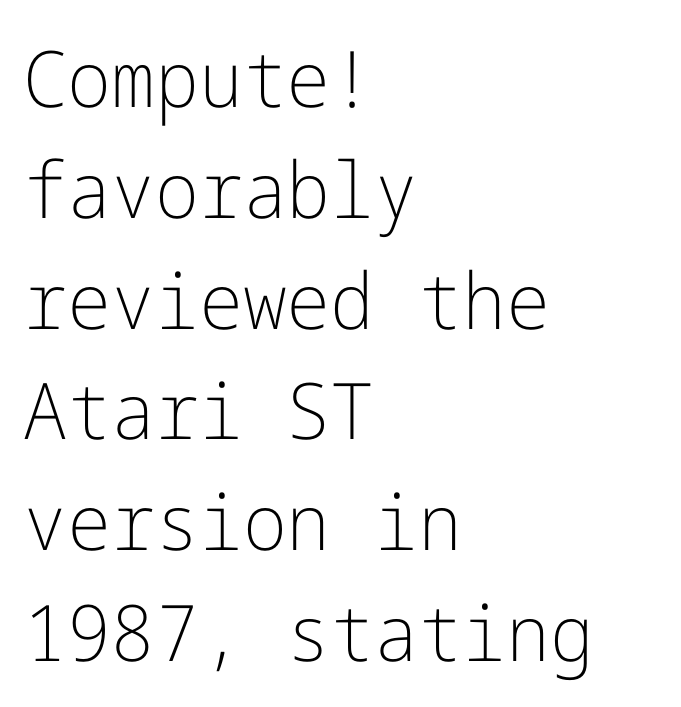
Bare-footed words on every line. This rendering employs a face without finishing strokes, i.e., a sans-serif. These lines sit exactly where default settings would place them. The passage is arranged the way most books set body copy — flush left.
